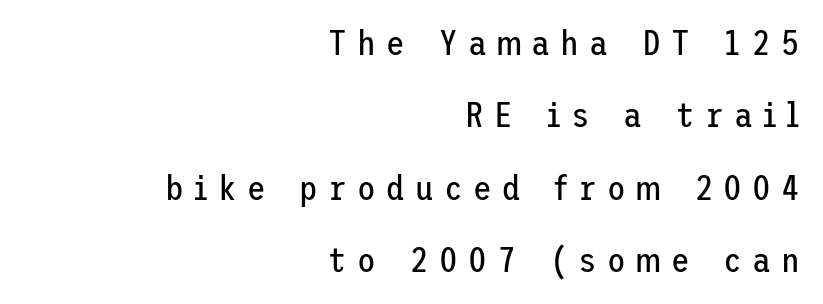
{"serif": "no", "italic": "no", "bold": "no", "weight": "regular", "width": "normal", "stroke_contrast": "low", "x_height": "medium", "underline": "no", "align": "right", "line_spacing": "loose", "line_spacing_ratio": 2.13, "letter_spacing": "wide", "letter_spacing_em": 0.3, "glyph_px": 34}
